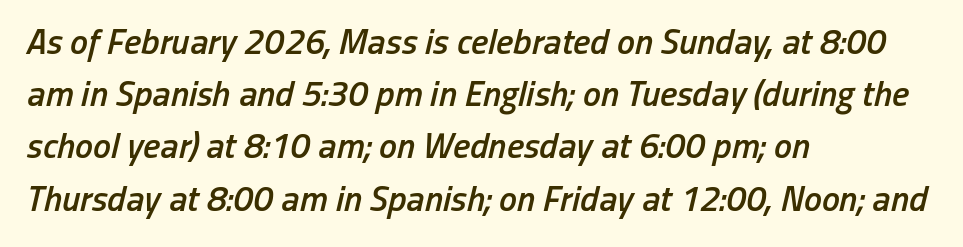
{"italic": "yes", "lean": "right", "slant_degrees": 13, "bold": "semi", "weight": "semibold", "width": "condensed", "stroke_contrast": "low", "x_height": "medium", "monospaced": "no", "underline": "no", "align": "left", "line_spacing": "normal", "line_spacing_ratio": 1.45, "letter_spacing": "normal", "letter_spacing_em": 0.0, "glyph_px": 36}
